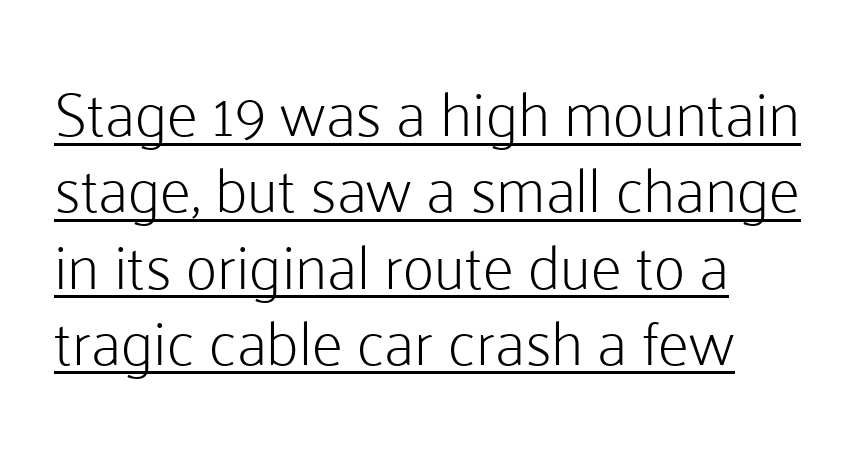
The font's upright variant was chosen for this text. The rendering keeps characters at their native spacing. You could not count columns in this text — the font is proportionally spaced. The letters carry no serifs — their stems end cleanly without finishing strokes. You can see a thin bar hugging the bottom of the glyphs. No extra ink here — the face is not bold.
